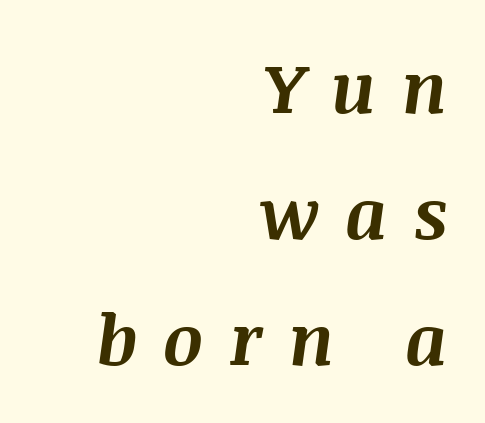
{"italic": "yes", "lean": "right", "slant_degrees": 8, "bold": "yes", "weight": "bold", "width": "normal", "stroke_contrast": "medium", "x_height": "large", "monospaced": "no", "underline": "no", "align": "right", "line_spacing_ratio": 1.8, "letter_spacing": "wide", "letter_spacing_em": 0.37, "glyph_px": 70}
